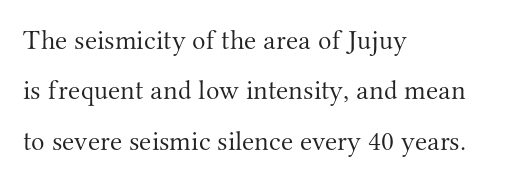
A typesetter would call this proportional, since set widths differ per character. Unmarked baselines from the first word to the last. To sum up the face: it has serifs. The passage shown is not bold in any degree.
